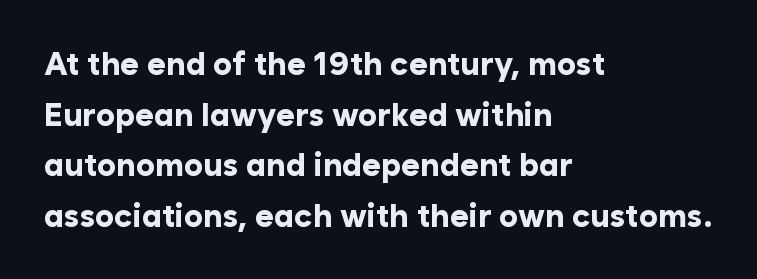
{"serif": "no", "italic": "no", "bold": "yes", "weight": "bold", "width": "normal", "stroke_contrast": "low", "x_height": "medium", "monospaced": "no", "underline": "no", "align": "left", "line_spacing": "normal", "line_spacing_ratio": 1.58, "letter_spacing": "normal", "letter_spacing_em": 0.0, "glyph_px": 32}
